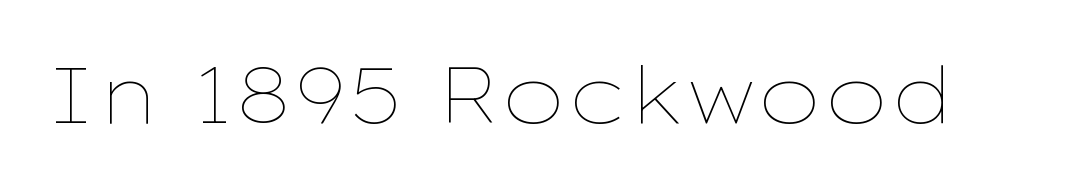
The image shows 78 px thin, wide type, upright; set normal letter spacing, not underlined; low stroke contrast and a medium x-height.
